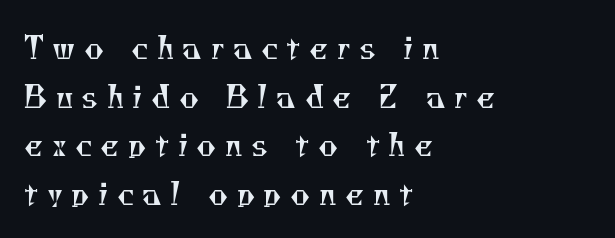
{"serif": "yes", "bold": "no", "weight": "regular", "width": "normal", "stroke_contrast": "medium", "x_height": "small", "monospaced": "no", "underline": "no", "align": "left", "line_spacing": "normal", "line_spacing_ratio": 1.62, "letter_spacing": "wide", "letter_spacing_em": 0.28, "glyph_px": 30}
